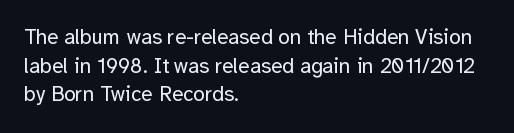
Q: Is the text bold? A: No.
Q: Is the text italic (slanted)? A: No, it is upright.
Q: Is the text underlined? A: No.
Q: How is the paragraph aligned? A: Left-aligned.
Q: Is the spacing between letters normal or unusually wide? A: Normal.
Q: Is the spacing between lines tight, normal or loose? A: Normal.
